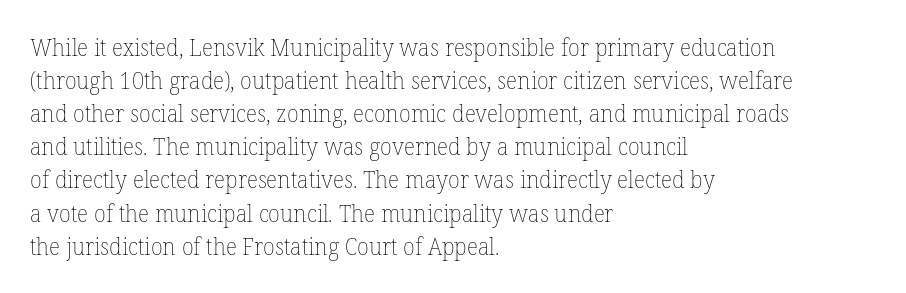
Q: Is the text bold? A: No.
Q: Is the text italic (slanted)? A: No, it is upright.
Q: Is the text underlined? A: No.
Q: How is the paragraph aligned? A: Left-aligned.
Q: Is the spacing between letters normal or unusually wide? A: Normal.
Q: Is the spacing between lines tight, normal or loose? A: Normal.
